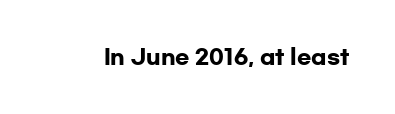
Q: Is the text bold? A: Yes.
Q: Is the text italic (slanted)? A: No, it is upright.
Q: Is the text underlined? A: No.
Q: Is the spacing between letters normal or unusually wide? A: Normal.
